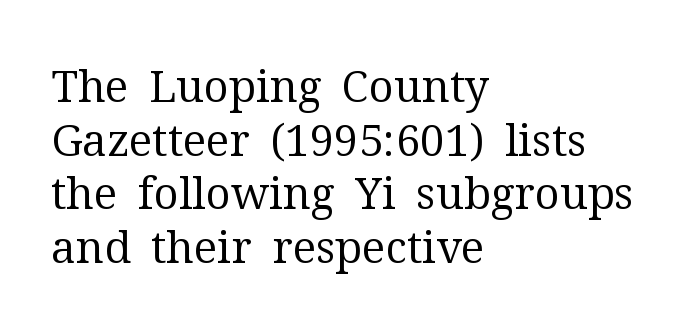
The image shows 44 px regular-weight serif type, upright; set left-aligned, line spacing 1.22x, normal letter spacing, not underlined; medium stroke contrast and a medium x-height.
